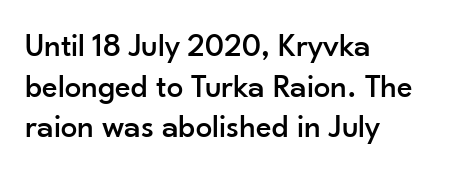
Letterform terminals end flat and unadorned throughout the passage. The passage is arranged the way most books set body copy — flush left. Caption: standard tracking, unaltered. Here the designer chose a conventional face with non-uniform glyph widths.
